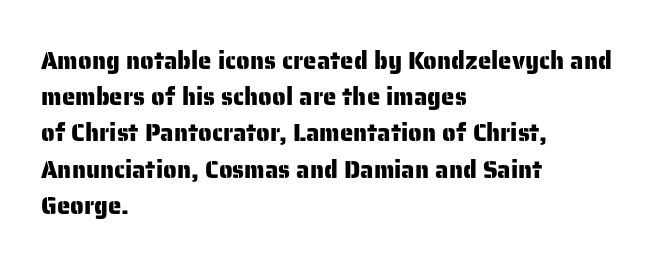
Q: Is the text italic (slanted)? A: No, it is upright.
Q: Is the text underlined? A: No.
Q: How is the paragraph aligned? A: Left-aligned.
Q: Is the spacing between letters normal or unusually wide? A: Normal.
Q: Is the spacing between lines tight, normal or loose? A: Normal.
